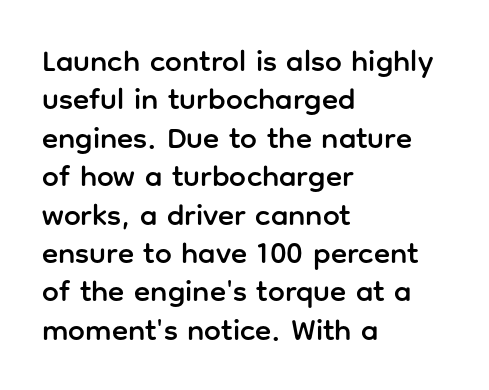
The image shows 30 px sans-serif type, upright; set left-aligned, normal line spacing (1.28x), normal letter spacing, not underlined; low stroke contrast and a medium x-height.
